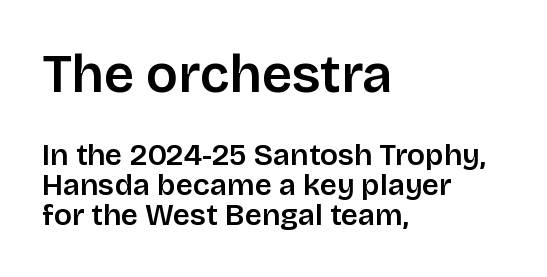
This sample trades vertical openness for compactness between lines. The horizontal fit of the characters is conventional and even. Do the characters align in a grid? No, the font is proportional. The axis of the letterforms is exactly vertical.
